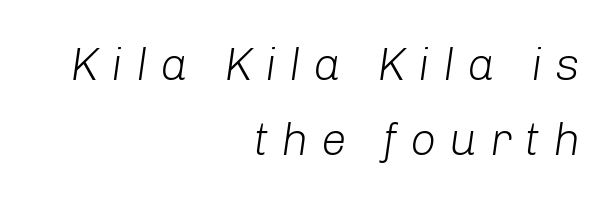
The image shows 46 px light type, italic (leaning right); set right-aligned, normal line spacing (1.63x), unusually wide letter spacing (+0.27 em), not underlined; low stroke contrast and a medium x-height.
